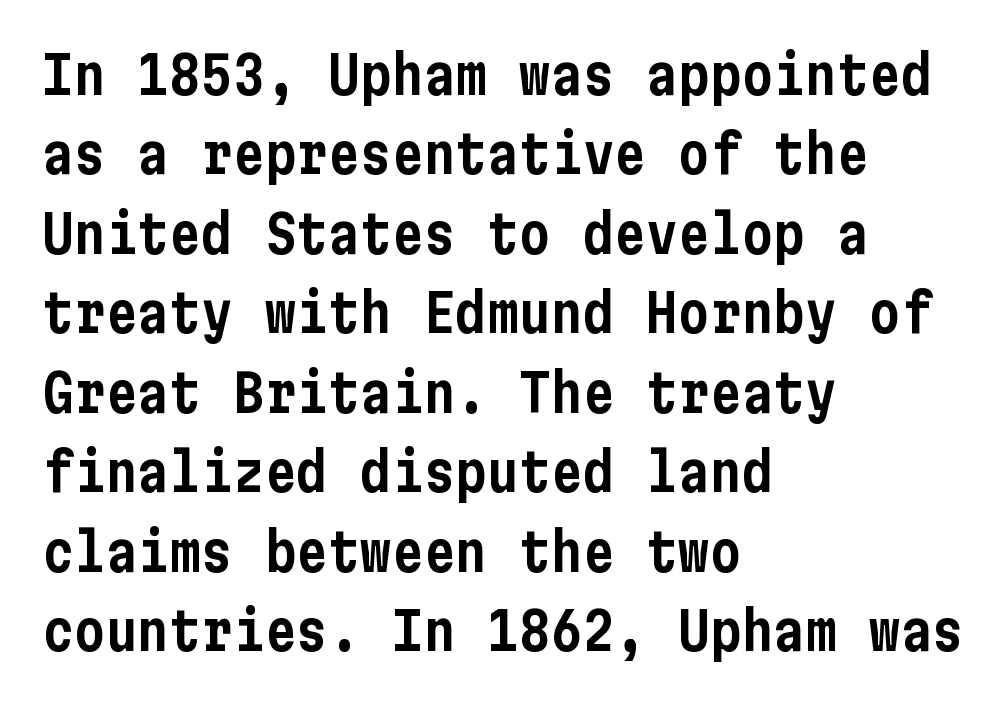
Font category for this specimen: sans-serif. The text block is weighted toward the left margin, trailing off unevenly rightward. If you measured baseline to baseline, you'd find a middling distance. Nobody drew a line under any word here. How are the letters spaced? Ordinarily, with no added tracking. Italic? Not at all — the glyphs are vertical.
